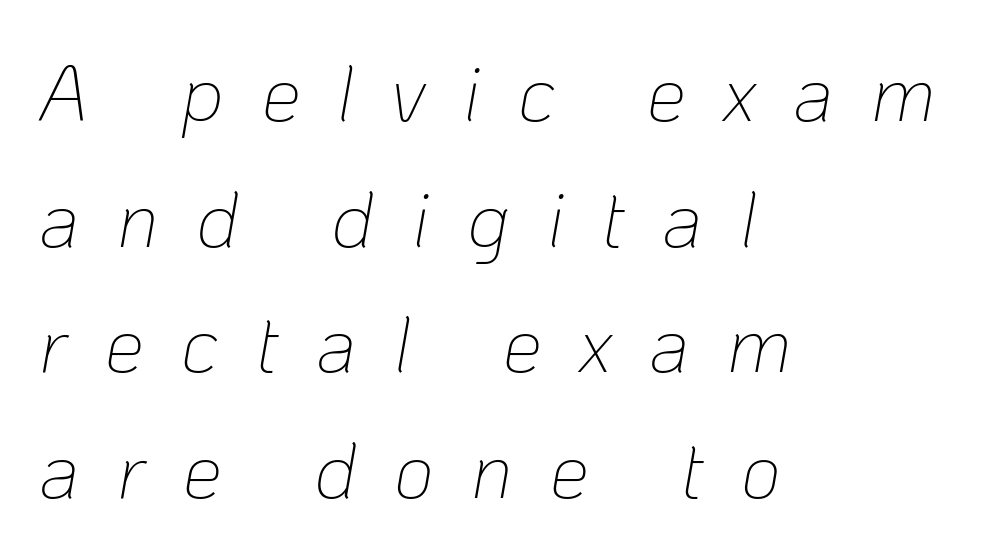
Q: Is the text bold? A: No.
Q: Is the text italic (slanted)? A: Yes, it leans right by about 10 degrees.
Q: Is the text underlined? A: No.
Q: How is the paragraph aligned? A: Left-aligned.
Q: Is the spacing between letters normal or unusually wide? A: Unusually wide.
Q: Is the spacing between lines tight, normal or loose? A: Normal.
Q: Width (condensed, normal, or wide)? A: Normal.
Q: Stroke contrast? A: Low.
Q: x-height? A: Medium.
Q: Monospaced? A: No.
